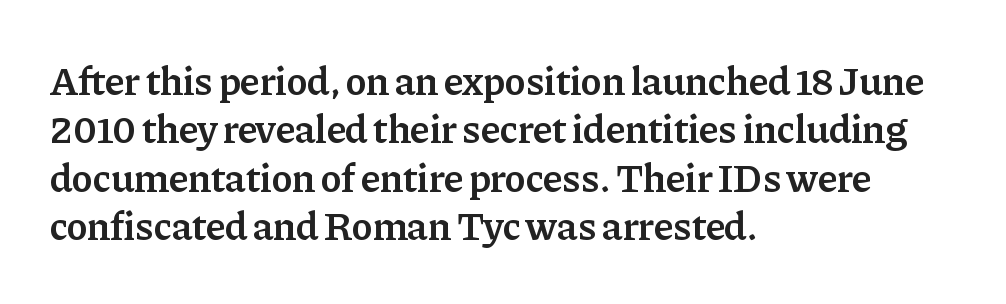
The image shows 40 px semibold serif type, upright; set left-aligned, line spacing 1.21x, normal letter spacing, not underlined; low stroke contrast and a medium x-height.
